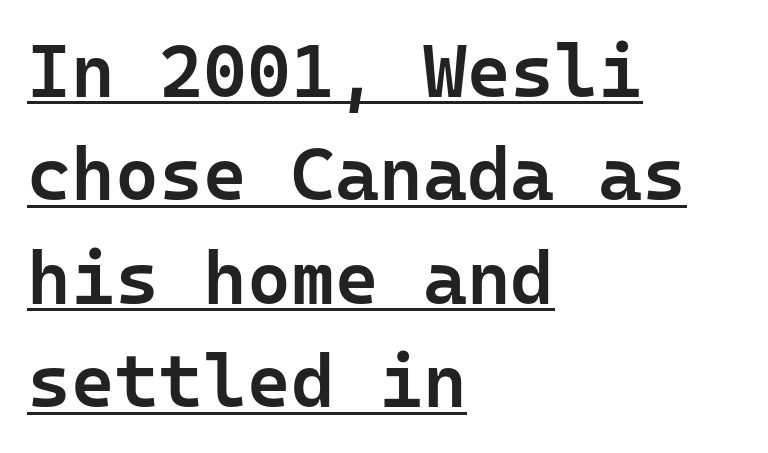
{"serif": "no", "italic": "no", "bold": "semi", "weight": "semibold", "width": "normal", "stroke_contrast": "low", "x_height": "medium", "monospaced": "yes", "underline": "yes", "align": "left", "line_spacing": "normal", "line_spacing_ratio": 1.38, "letter_spacing": "normal", "letter_spacing_em": 0.0, "glyph_px": 75}
